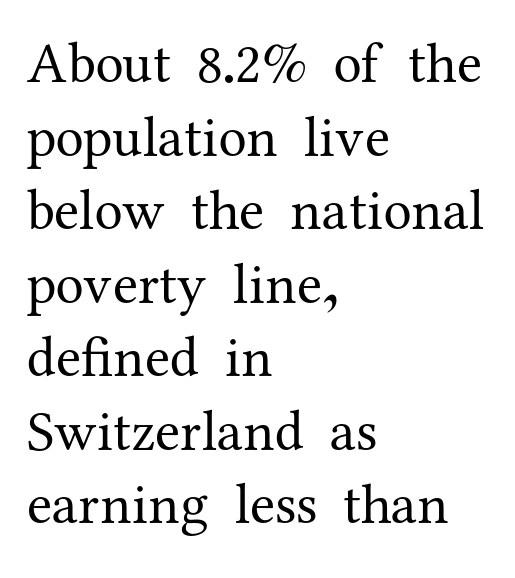
{"serif": "yes", "italic": "no", "bold": "no", "weight": "regular", "width": "normal", "stroke_contrast": "medium", "x_height": "medium", "monospaced": "no", "underline": "no", "align": "left", "line_spacing": "normal", "line_spacing_ratio": 1.29, "letter_spacing": "normal", "letter_spacing_em": 0.0, "glyph_px": 57}
